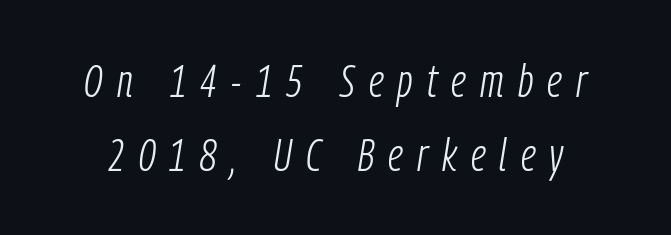
{"italic": "yes", "lean": "right", "slant_degrees": 9, "bold": "no", "weight": "light", "width": "condensed", "stroke_contrast": "low", "x_height": "medium", "monospaced": "no", "underline": "no", "line_spacing": "normal", "line_spacing_ratio": 1.61, "letter_spacing": "wide", "letter_spacing_em": 0.31, "glyph_px": 46}
